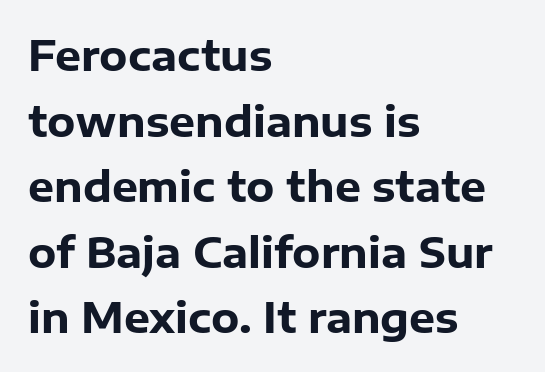
The axis of the letterforms is exactly vertical. This rendering features lettering with no underline. Heavy-handed strokes throughout: this text is bold. The rag falls on the right side of this text block. One glance says typical: line gaps are just what's usual.
